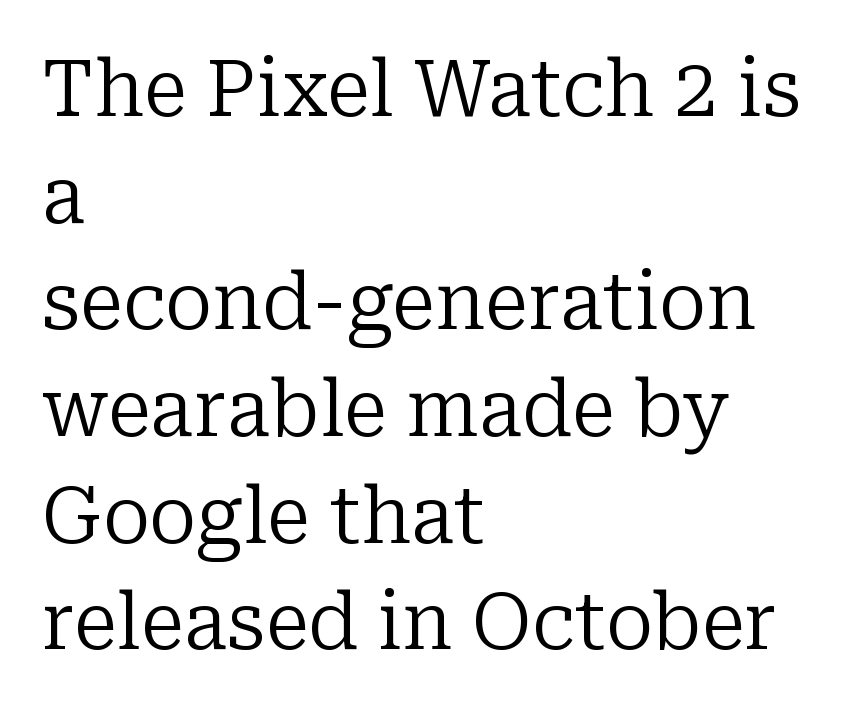
{"serif": "yes", "italic": "no", "bold": "no", "weight": "regular", "width": "normal", "stroke_contrast": "low", "x_height": "medium", "monospaced": "no", "underline": "no", "align": "left", "line_spacing": "normal", "line_spacing_ratio": 1.35, "letter_spacing": "normal", "letter_spacing_em": 0.0, "glyph_px": 79}
